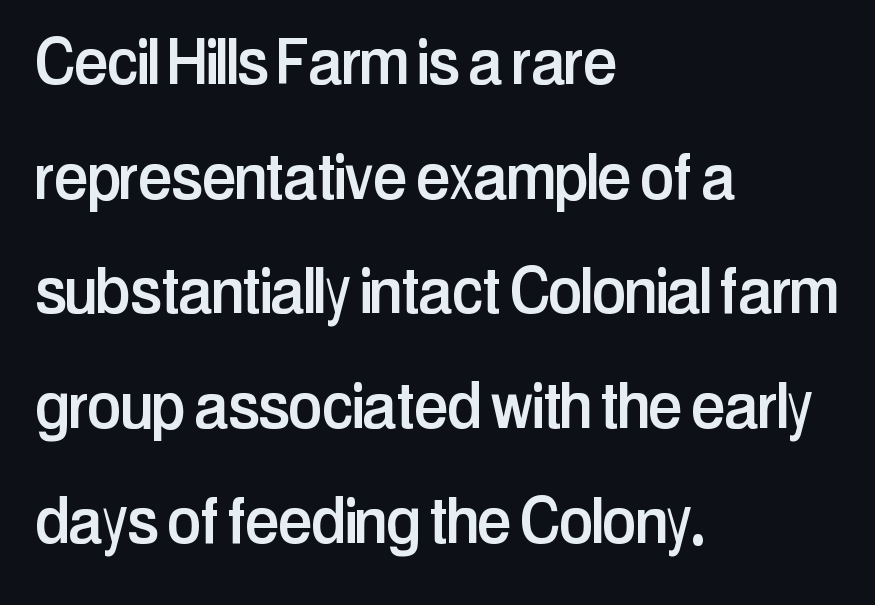
{"serif": "no", "italic": "no", "width": "condensed", "stroke_contrast": "low", "x_height": "medium", "monospaced": "no", "underline": "no", "align": "left", "line_spacing": "normal", "line_spacing_ratio": 1.49, "letter_spacing": "normal", "letter_spacing_em": 0.0, "glyph_px": 77}
